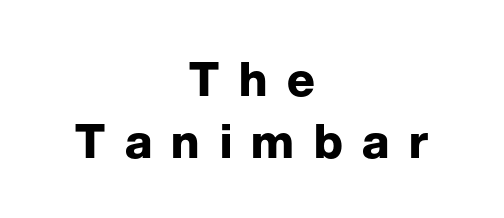
{"serif": "no", "italic": "no", "bold": "yes", "weight": "bold", "width": "normal", "stroke_contrast": "low", "x_height": "medium", "monospaced": "no", "underline": "no", "align": "center", "line_spacing": "normal", "line_spacing_ratio": 1.31, "letter_spacing": "wide", "letter_spacing_em": 0.42, "glyph_px": 47}
